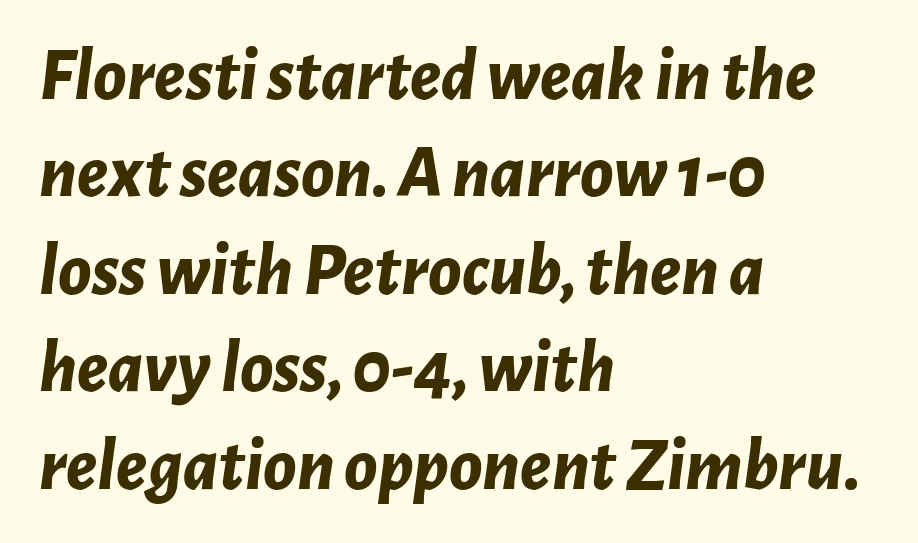
Q: Is the text bold? A: Yes.
Q: Is the text italic (slanted)? A: Yes, it leans right by about 7 degrees.
Q: Is the text underlined? A: No.
Q: How is the paragraph aligned? A: Left-aligned.
Q: Is the spacing between letters normal or unusually wide? A: Normal.
Q: Is the spacing between lines tight, normal or loose? A: Normal.
Q: Width (condensed, normal, or wide)? A: Normal.
Q: Stroke contrast? A: Low.
Q: x-height? A: Medium.
Q: Monospaced? A: No.
